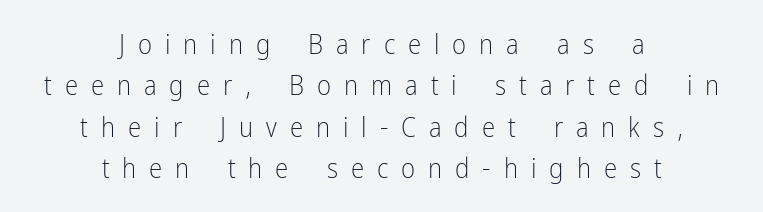
Q: Is the text bold? A: No.
Q: Is the text italic (slanted)? A: No, it is upright.
Q: Is the text underlined? A: No.
Q: How is the paragraph aligned? A: Centered.
Q: Is the spacing between letters normal or unusually wide? A: Unusually wide.
Q: Is the spacing between lines tight, normal or loose? A: Normal.
